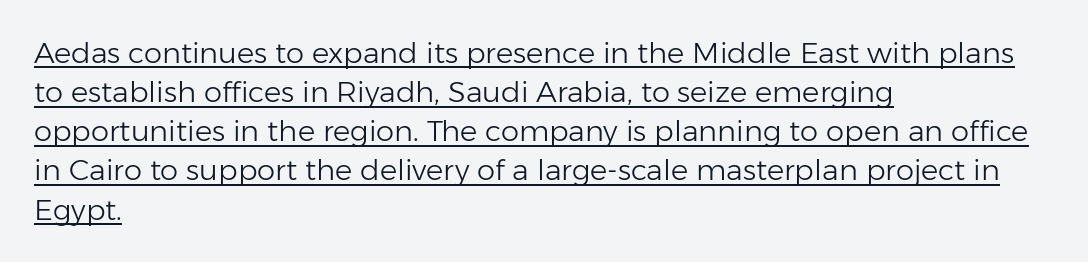
Baseline-to-baseline distance is the conventional proportion of letter height. The letters look calm and open, with moderate or lighter stems. The letters stand upright; this is a roman face. Note the varied advance widths — an 'i' is clearly narrower than an 'm'. How are the letters spaced? Ordinarily, with no added tracking.
